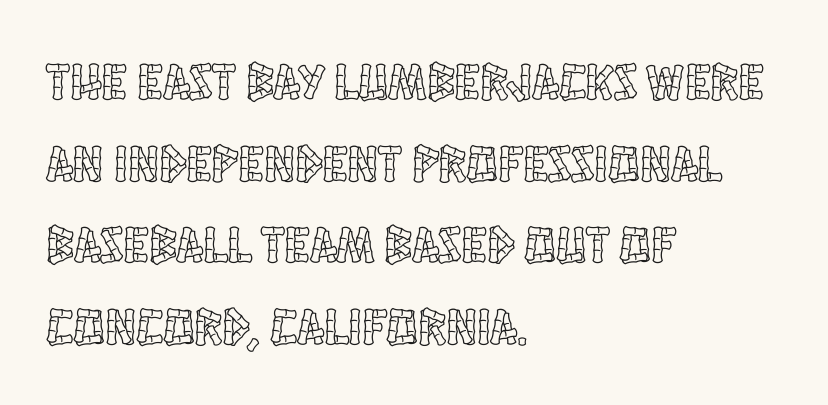
Q: Is the text italic (slanted)? A: No, it is upright.
Q: Is the text underlined? A: No.
Q: How is the paragraph aligned? A: Left-aligned.
Q: Is the spacing between letters normal or unusually wide? A: Normal.
Q: Is the spacing between lines tight, normal or loose? A: Normal.
Q: Width (condensed, normal, or wide)? A: Condensed.
Q: x-height? A: Large.
Q: Monospaced? A: No.
